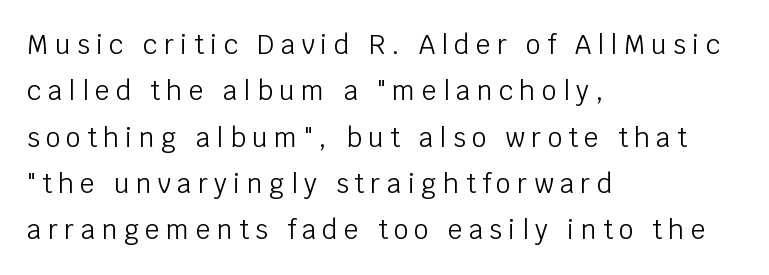
{"italic": "no", "bold": "no", "underline": "no", "align": "left", "line_spacing_ratio": 1.78, "letter_spacing": "wide", "letter_spacing_em": 0.24, "glyph_px": 26}
